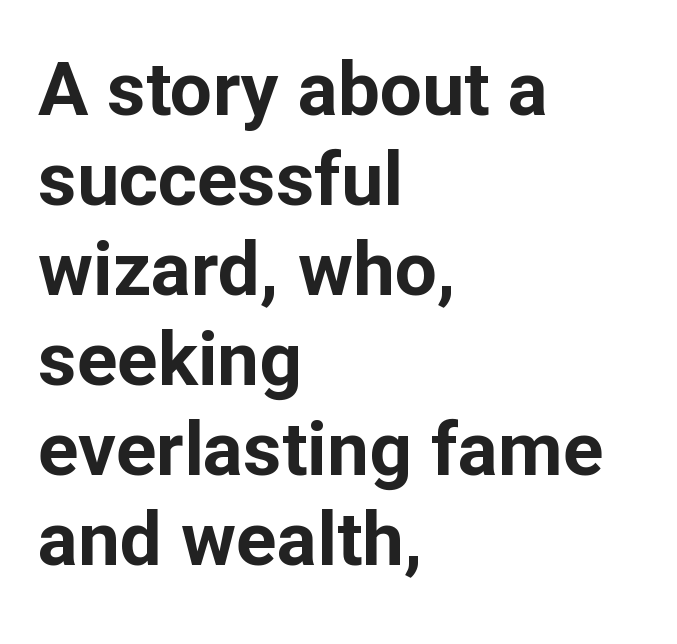
Q: Is the text bold? A: Yes.
Q: Is the text italic (slanted)? A: No, it is upright.
Q: Is the typeface a serif or a sans-serif typeface? A: Sans-serif.
Q: Is the text underlined? A: No.
Q: How is the paragraph aligned? A: Left-aligned.
Q: Is the spacing between letters normal or unusually wide? A: Normal.
Q: Width (condensed, normal, or wide)? A: Normal.
Q: Stroke contrast? A: Low.
Q: x-height? A: Medium.
Q: Monospaced? A: No.
